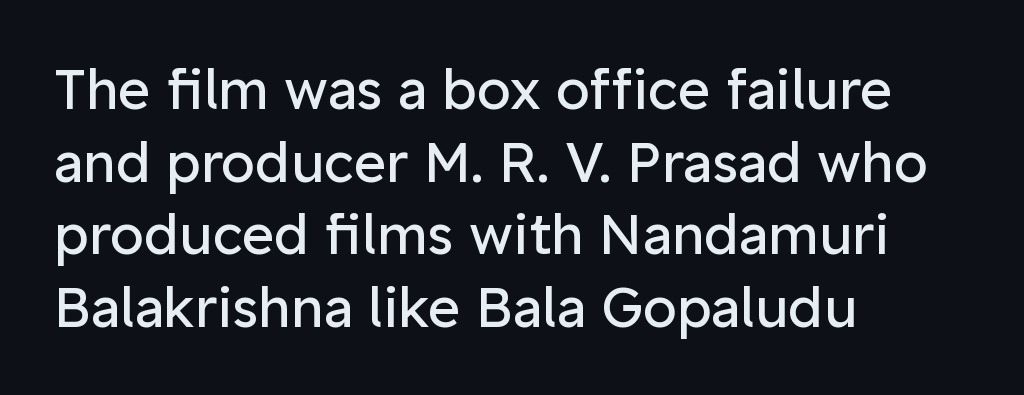
{"serif": "no", "italic": "no", "bold": "no", "weight": "regular", "width": "normal", "stroke_contrast": "low", "x_height": "medium", "monospaced": "no", "underline": "no", "align": "left", "line_spacing": "normal", "line_spacing_ratio": 1.32, "letter_spacing": "normal", "letter_spacing_em": 0.0, "glyph_px": 55}
